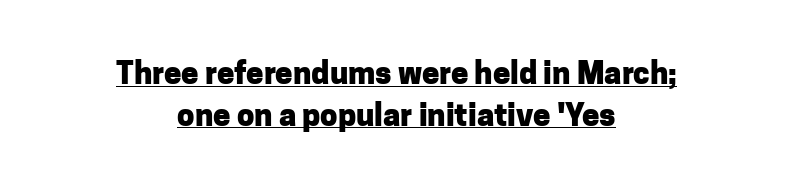
Q: Is the text bold? A: Yes.
Q: Is the text italic (slanted)? A: No, it is upright.
Q: Is the typeface a serif or a sans-serif typeface? A: Sans-serif.
Q: Is the text underlined? A: Yes.
Q: How is the paragraph aligned? A: Centered.
Q: Is the spacing between letters normal or unusually wide? A: Normal.
Q: Is the spacing between lines tight, normal or loose? A: Normal.
Q: Width (condensed, normal, or wide)? A: Normal.
Q: Stroke contrast? A: Low.
Q: x-height? A: Medium.
Q: Monospaced? A: No.
